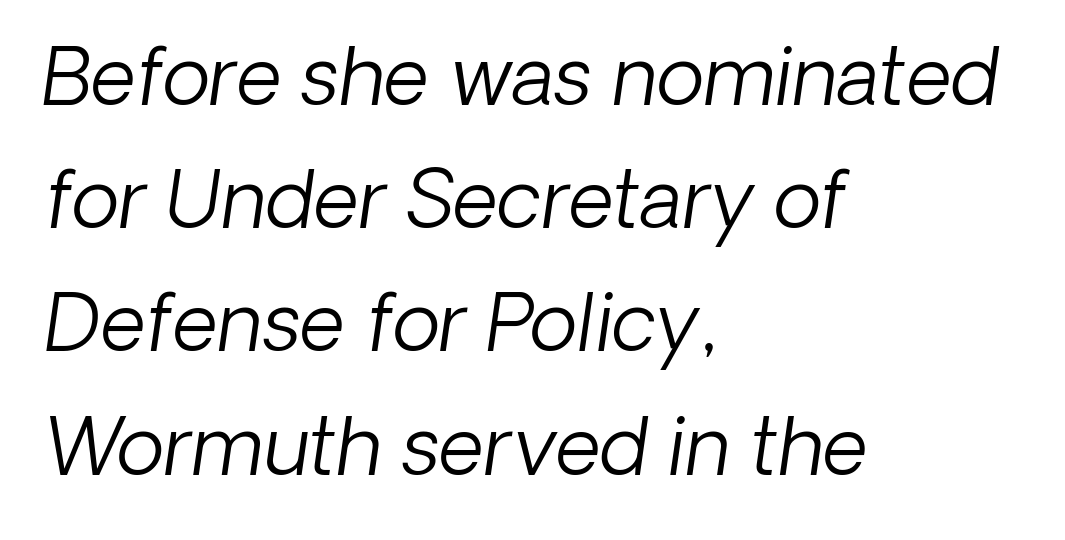
The image shows 79 px light type, italic (leaning right); set left-aligned, normal line spacing (1.56x), normal letter spacing, not underlined; low stroke contrast and a medium x-height.
